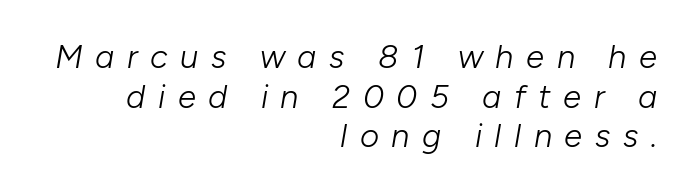
Q: Is the text bold? A: No.
Q: Is the text italic (slanted)? A: Yes, it leans right by about 10 degrees.
Q: Is the text underlined? A: No.
Q: How is the paragraph aligned? A: Right-aligned.
Q: Is the spacing between letters normal or unusually wide? A: Unusually wide.
Q: Width (condensed, normal, or wide)? A: Normal.
Q: Stroke contrast? A: Low.
Q: x-height? A: Medium.
Q: Monospaced? A: No.
